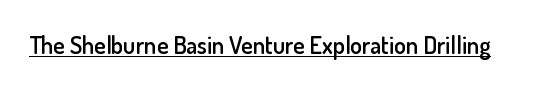
Designer's note — italics off, roman on. The horizontal fit of the characters is conventional and even. Is there an underline? Yes — a line sits under the letters. The characters look somewhat weighty, a semibold short of true bold.
